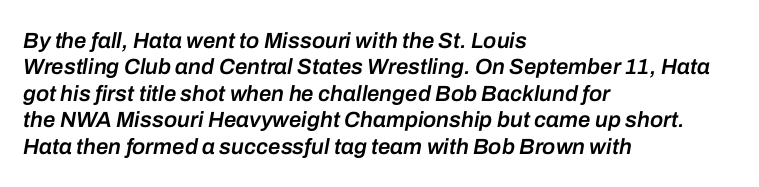
{"italic": "yes", "lean": "right", "slant_degrees": 10, "bold": "semi", "underline": "no", "align": "left", "line_spacing_ratio": 1.2, "letter_spacing": "normal", "letter_spacing_em": 0.0, "glyph_px": 22}
